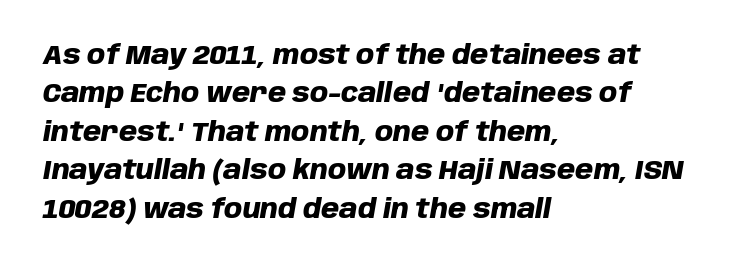
{"italic": "yes", "lean": "right", "slant_degrees": 10, "bold": "yes", "underline": "no", "align": "left", "line_spacing": "normal", "line_spacing_ratio": 1.48, "letter_spacing": "normal", "letter_spacing_em": 0.0, "glyph_px": 26}
